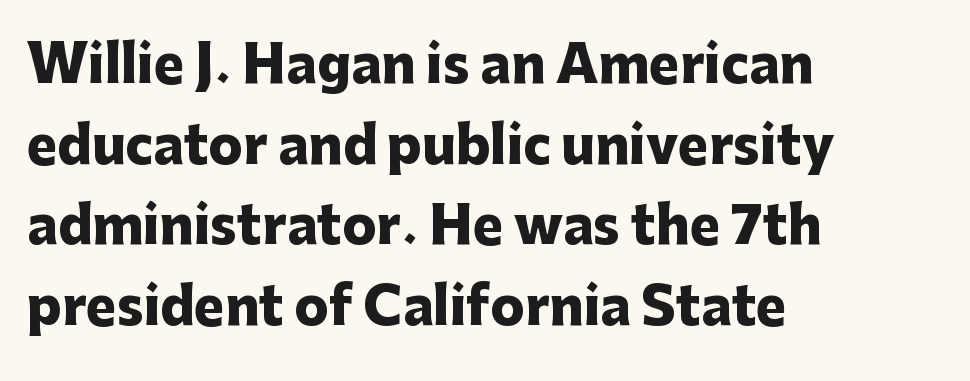
{"serif": "no", "italic": "no", "bold": "yes", "weight": "heavy", "width": "normal", "stroke_contrast": "low", "x_height": "medium", "monospaced": "no", "underline": "no", "align": "left", "line_spacing": "normal", "line_spacing_ratio": 1.58, "letter_spacing": "normal", "letter_spacing_em": 0.0, "glyph_px": 51}
